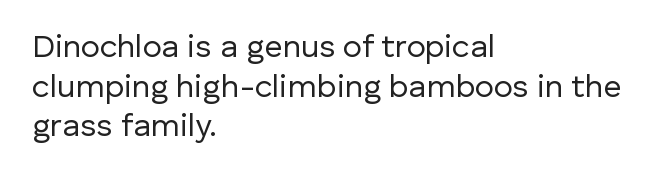
The image shows 32 px regular-weight sans-serif type, upright; set left-aligned, line spacing 1.24x, normal letter spacing, not underlined; low stroke contrast and a medium x-height.
